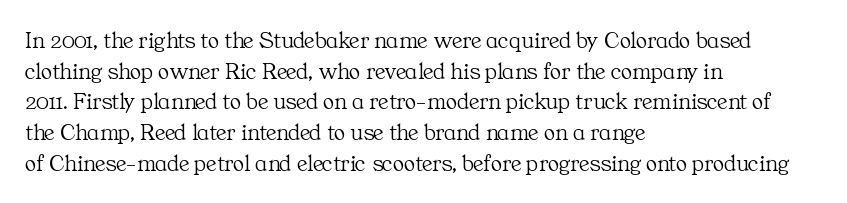
The image shows 24 px text type, upright; set left-aligned, normal line spacing (1.28x), normal letter spacing, not underlined.
